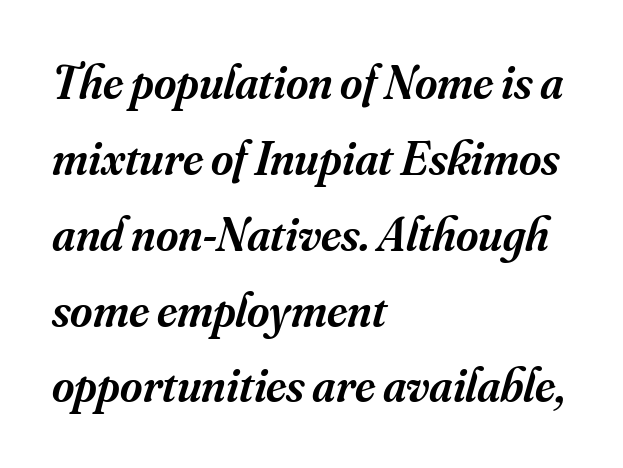
Q: Is the text bold? A: Semi-bold.
Q: Is the text italic (slanted)? A: Yes, it leans right by about 16 degrees.
Q: Is the typeface a serif or a sans-serif typeface? A: Serif.
Q: Is the text underlined? A: No.
Q: How is the paragraph aligned? A: Left-aligned.
Q: Is the spacing between letters normal or unusually wide? A: Normal.
Q: Is the spacing between lines tight, normal or loose? A: Normal.
Q: Width (condensed, normal, or wide)? A: Normal.
Q: Stroke contrast? A: Medium.
Q: x-height? A: Small.
Q: Monospaced? A: No.
